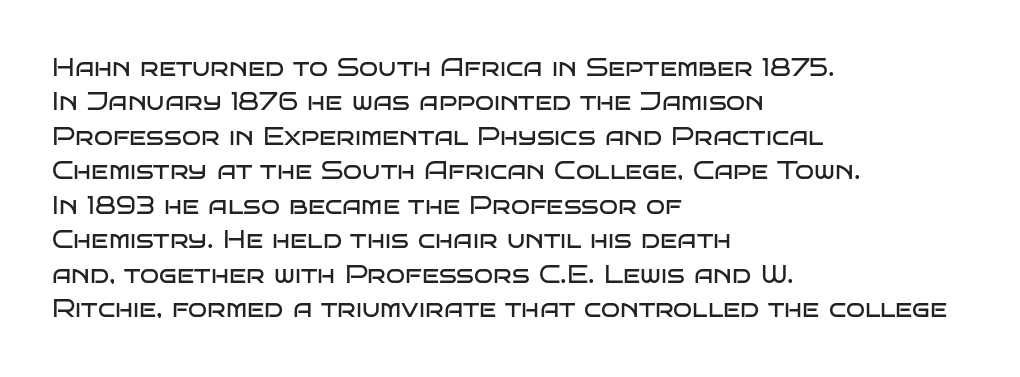
The image shows 25 px text type, upright; set left-aligned, normal line spacing (1.38x), normal letter spacing, not underlined.
